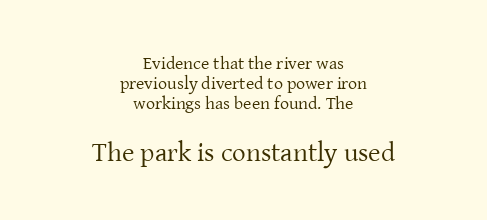
The image shows 27 px text type, upright; set centered, tight line spacing (1.11x), normal letter spacing, not underlined; the second (bottom) block is 1.5x larger.
